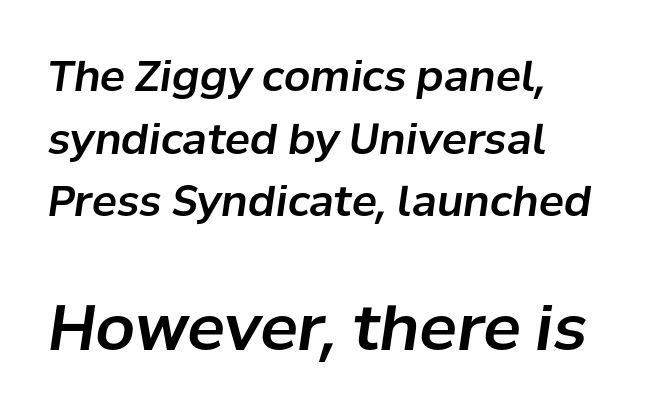
Q: Is the text italic (slanted)? A: Yes, it leans right by about 8 degrees.
Q: Is the text underlined? A: No.
Q: Is the spacing between letters normal or unusually wide? A: Normal.
Q: Is the spacing between lines tight, normal or loose? A: Normal.
Q: Which block of text is set in a larger size, the first (top) or the second (bottom)? A: The second (bottom) one.
Q: Width (condensed, normal, or wide)? A: Normal.
Q: Stroke contrast? A: Low.
Q: x-height? A: Medium.
Q: Monospaced? A: No.
